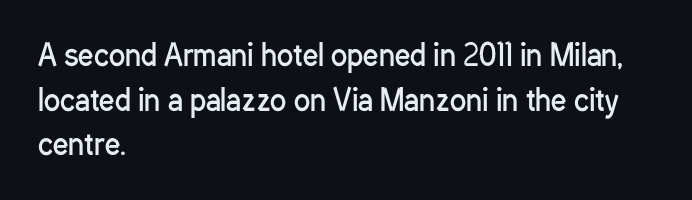
{"serif": "no", "italic": "no", "bold": "no", "weight": "regular", "width": "condensed", "stroke_contrast": "low", "x_height": "medium", "monospaced": "no", "underline": "no", "align": "left", "line_spacing": "normal", "line_spacing_ratio": 1.49, "letter_spacing": "normal", "letter_spacing_em": 0.0, "glyph_px": 30}
